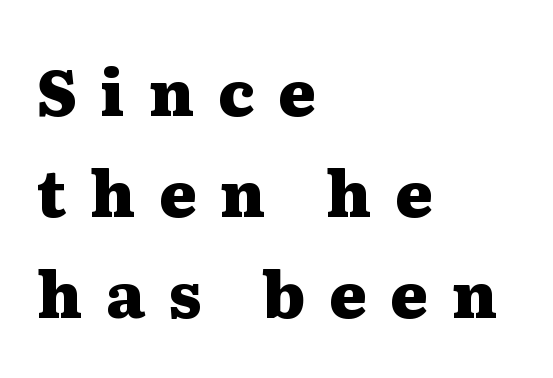
Look at the bottom of the vertical strokes: they flare into serifs here. A typesetter would call this leading conventional body-copy spacing. Do the characters align in a grid? No, the font is proportional. In CSS terms this would be text-align: left.
